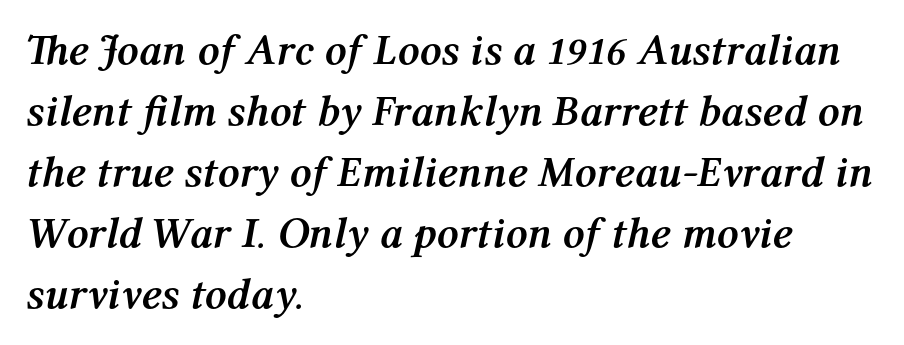
The image shows 43 px semibold type, italic (leaning right); set left-aligned, normal line spacing (1.42x), normal letter spacing, not underlined; medium stroke contrast and a medium x-height.
